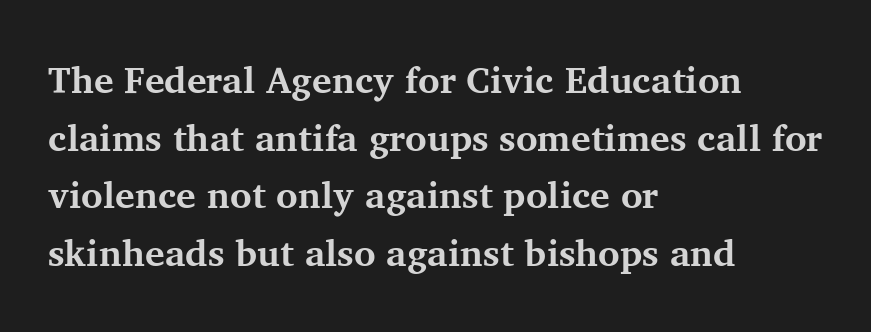
{"serif": "yes", "italic": "no", "bold": "yes", "weight": "bold", "width": "normal", "stroke_contrast": "medium", "x_height": "medium", "monospaced": "no", "underline": "no", "align": "left", "line_spacing": "normal", "line_spacing_ratio": 1.56, "letter_spacing": "normal", "letter_spacing_em": 0.0, "glyph_px": 37}
